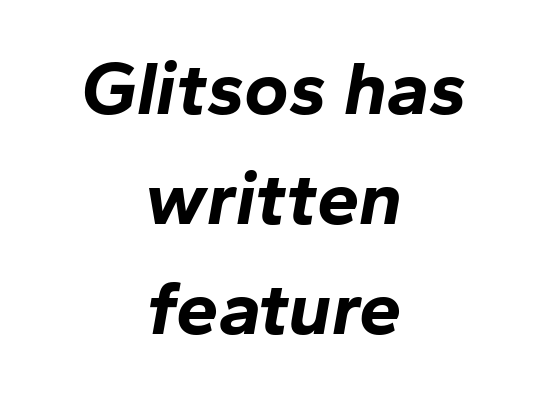
Q: Is the text bold? A: Yes.
Q: Is the text italic (slanted)? A: Yes, it leans right by about 10 degrees.
Q: Is the text underlined? A: No.
Q: How is the paragraph aligned? A: Centered.
Q: Is the spacing between letters normal or unusually wide? A: Normal.
Q: Is the spacing between lines tight, normal or loose? A: Normal.
Q: Width (condensed, normal, or wide)? A: Normal.
Q: Stroke contrast? A: Low.
Q: x-height? A: Medium.
Q: Monospaced? A: No.
